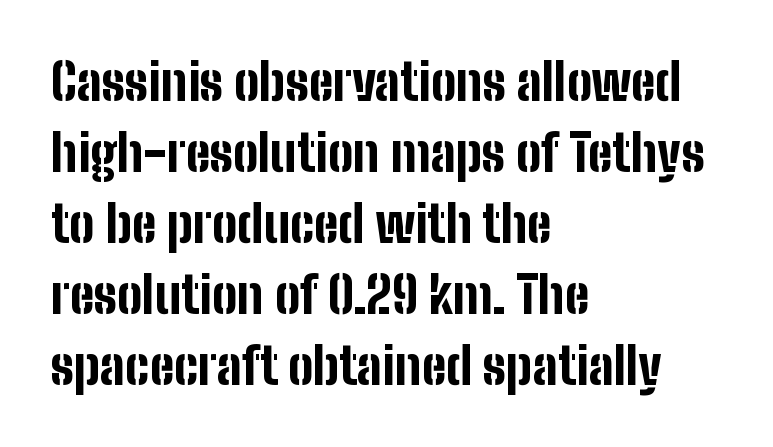
The image shows 50 px bold, condensed sans-serif type, upright; set left-aligned, normal line spacing (1.42x), normal letter spacing, not underlined; low stroke contrast and a medium x-height.
